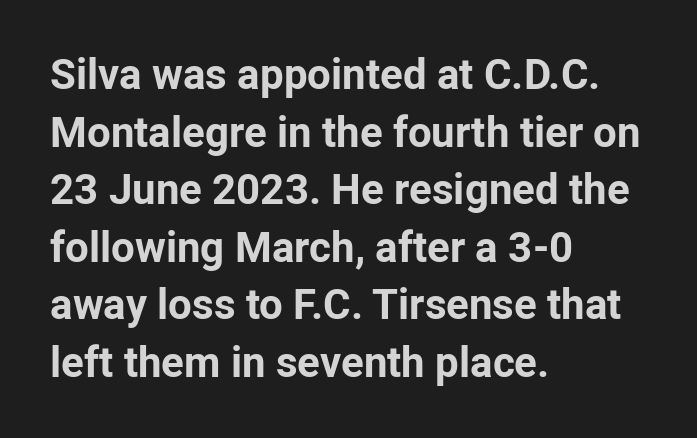
The image shows 42 px bold sans-serif type, upright; set left-aligned, normal line spacing (1.37x), normal letter spacing, not underlined; low stroke contrast and a medium x-height.
